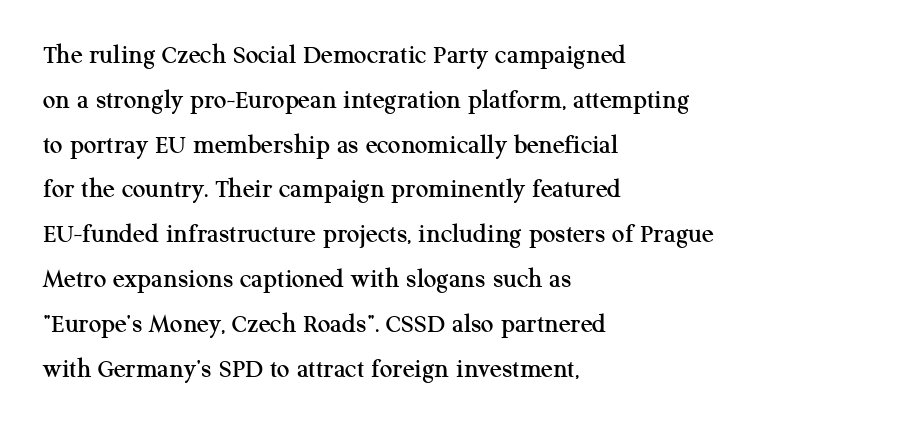
{"serif": "yes", "italic": "no", "width": "normal", "stroke_contrast": "medium", "x_height": "medium", "monospaced": "no", "underline": "no", "align": "left", "line_spacing": "normal", "line_spacing_ratio": 1.6, "letter_spacing": "normal", "letter_spacing_em": 0.0, "glyph_px": 28}
